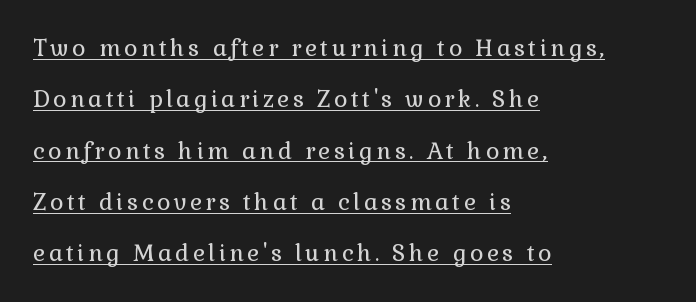
Q: Is the text bold? A: No.
Q: Is the text italic (slanted)? A: No, it is upright.
Q: Is the text underlined? A: Yes.
Q: How is the paragraph aligned? A: Left-aligned.
Q: Is the spacing between lines tight, normal or loose? A: Loose.
